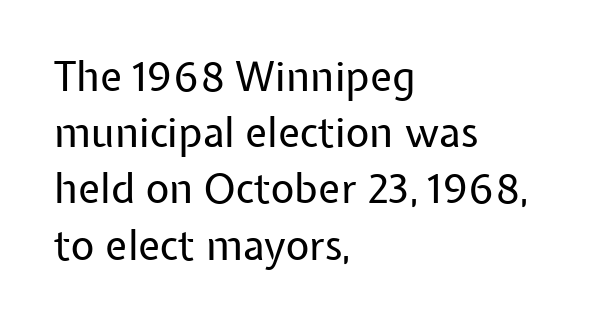
The image shows 41 px regular-weight sans-serif type, upright; set left-aligned, normal line spacing (1.37x), normal letter spacing, not underlined; low stroke contrast and a medium x-height.
